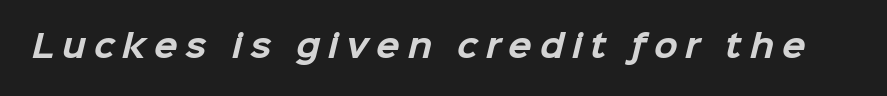
{"serif": "no", "bold": "yes", "weight": "bold", "width": "normal", "stroke_contrast": "low", "x_height": "medium", "monospaced": "no", "underline": "no", "letter_spacing": "wide", "letter_spacing_em": 0.25, "glyph_px": 31}
